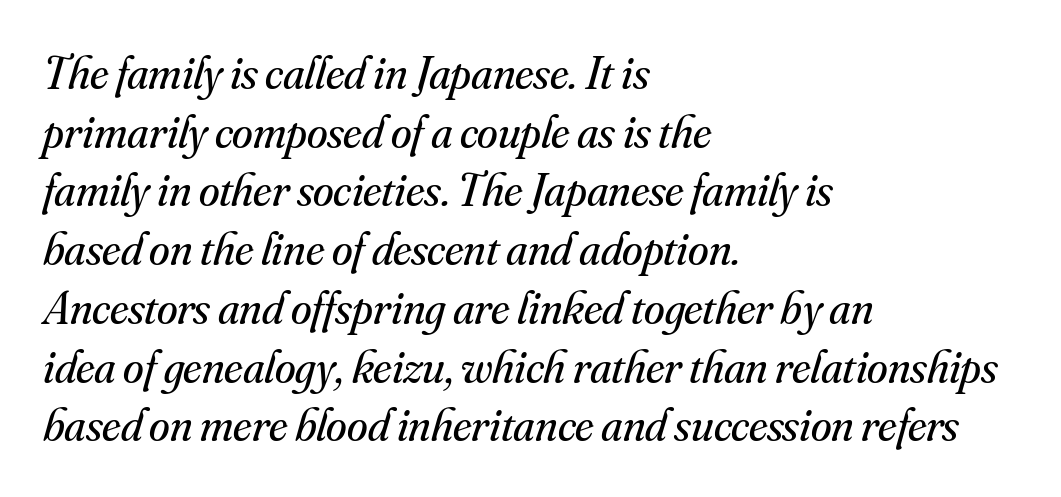
One glance says typical: line gaps are just what's usual. Proportional: the letters do not fall into vertical columns. The rendering keeps characters at their native spacing. The ragged edge is on the right, which tells us the setting is flush left. Does the lettering tilt? It does — this is italic.
